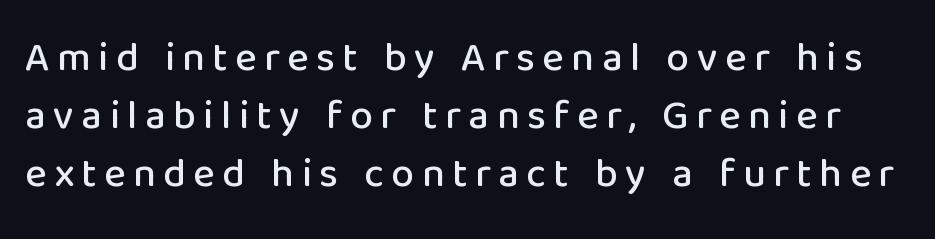
The space directly below the letters is spotless. The specimen reads as upright at a glance. Nothing sits at the stroke ends, so this counts as sans-serif. A typesetter would call this proportional, since set widths differ per character.
